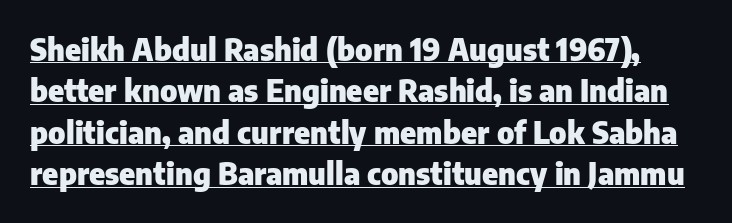
The letters carry no serifs — their stems end cleanly without finishing strokes. Honestly, the letter spacing is just normal — you wouldn't notice it. The letters stand upright; this is a roman face. The space between consecutive lines is moderate. Proportional: the letters do not fall into vertical columns. The lettering is marked with a stroke running underneath it.
